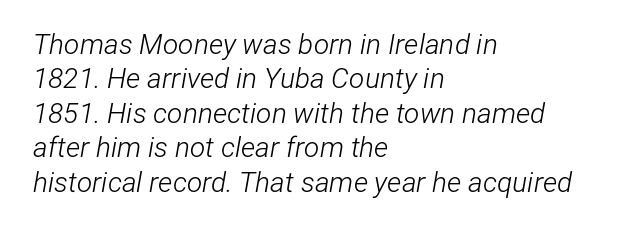
The image shows 28 px light, condensed type, italic (leaning right); set left-aligned, line spacing 1.23x, normal letter spacing, not underlined; low stroke contrast and a medium x-height.
